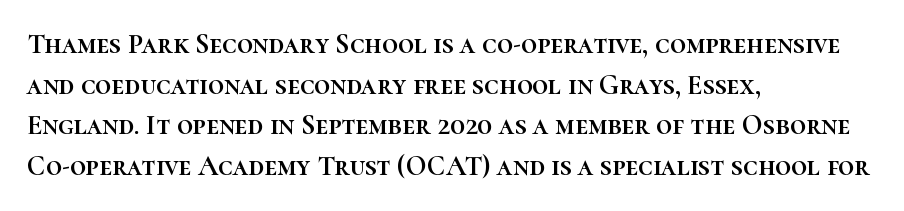
Q: Is the text italic (slanted)? A: No, it is upright.
Q: Is the text underlined? A: No.
Q: How is the paragraph aligned? A: Left-aligned.
Q: Is the spacing between letters normal or unusually wide? A: Normal.
Q: Is the spacing between lines tight, normal or loose? A: Normal.
Q: Width (condensed, normal, or wide)? A: Normal.
Q: Stroke contrast? A: High.
Q: x-height? A: Medium.
Q: Monospaced? A: No.
